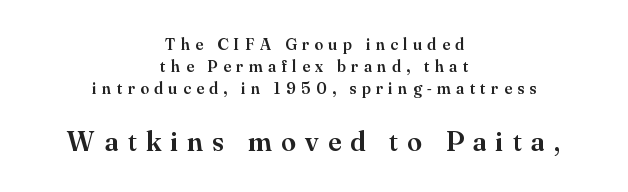
Q: Is the text bold? A: Semi-bold.
Q: Is the text italic (slanted)? A: No, it is upright.
Q: Is the typeface a serif or a sans-serif typeface? A: Serif.
Q: Is the text underlined? A: No.
Q: How is the paragraph aligned? A: Centered.
Q: Is the spacing between letters normal or unusually wide? A: Unusually wide.
Q: Is the spacing between lines tight, normal or loose? A: Normal.
Q: Which block of text is set in a larger size, the first (top) or the second (bottom)? A: The second (bottom) one.
Q: Width (condensed, normal, or wide)? A: Normal.
Q: Stroke contrast? A: Medium.
Q: x-height? A: Small.
Q: Monospaced? A: No.
